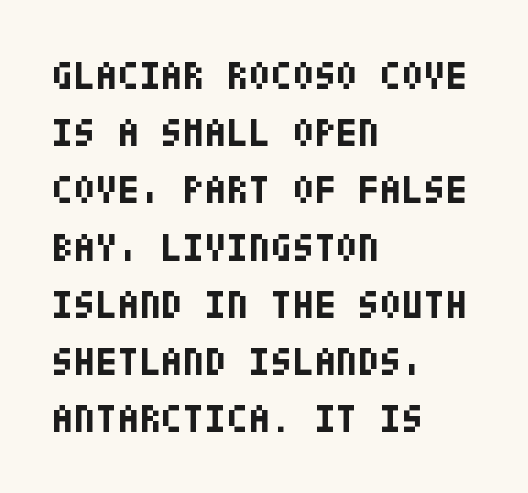
The image shows 40 px bold, condensed sans-serif type, upright; set left-aligned, normal line spacing (1.43x), normal letter spacing, not underlined; low stroke contrast and a large x-height.
